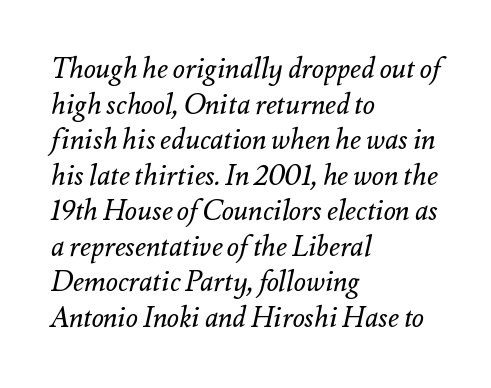
The image shows 28 px regular-weight type, italic (leaning right); set left-aligned, normal line spacing (1.27x), normal letter spacing, not underlined; medium stroke contrast and a small x-height.
